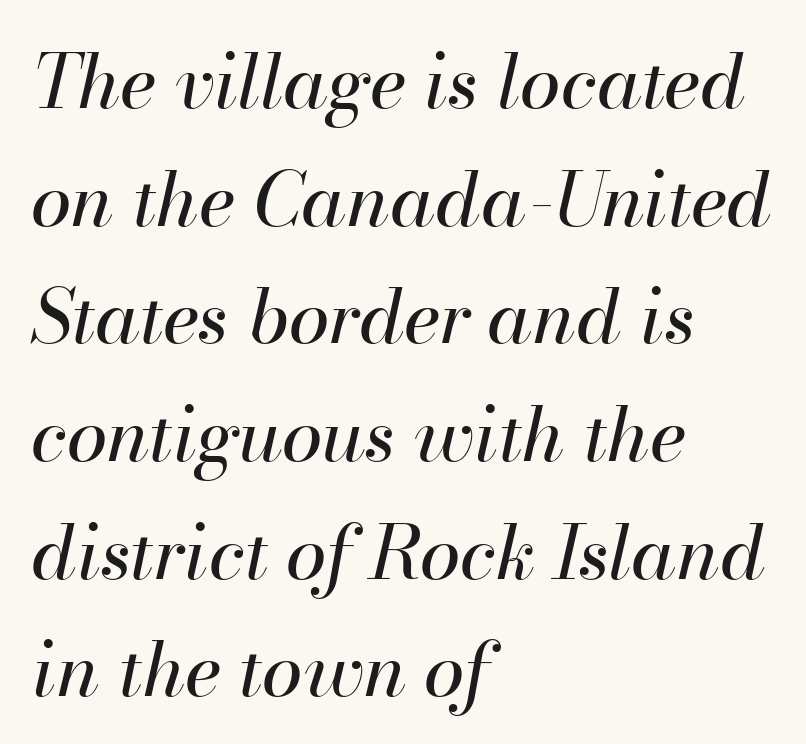
No word sits above an underline. This is oblique type, the kind used for emphasis or titles. A typesetter would call this proportional, since set widths differ per character. Quick note: interline space is typical. This sample uses plain, unmodified letter spacing.
